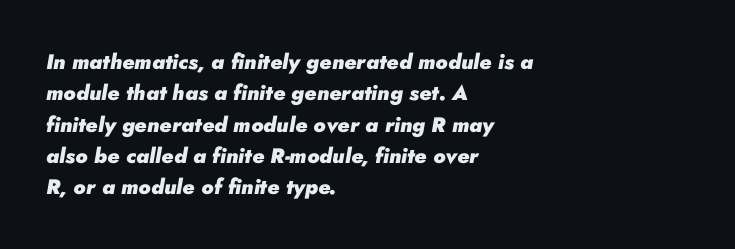
The passage shown leans; its letterforms are oblique. The rows are spaced the way most documents space them. These lines carry a lot of weight — the face is fully bold. Only glyphs here, with clear space below each row. These lines stack with their left ends in a neat column. The line texture is even and compact thanks to regular tracking.
